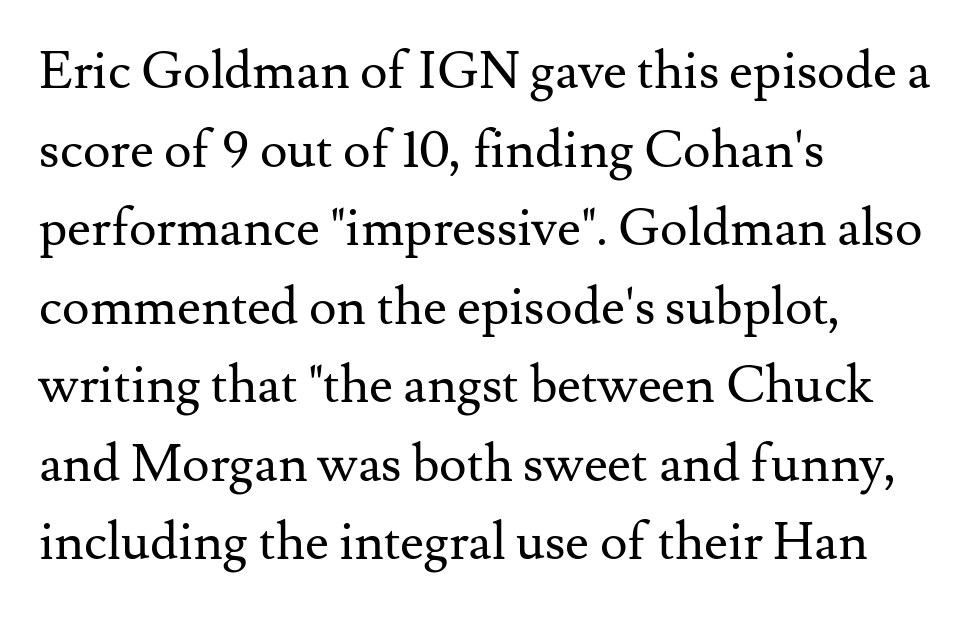
Proportional: the letters do not fall into vertical columns. Each stroke keeps to a modest, everyday thickness or less. The passage is arranged the way most books set body copy — flush left. Students, note that the glyphs here touch the page at normal intervals. Ordinary non-slanted type is in use.
